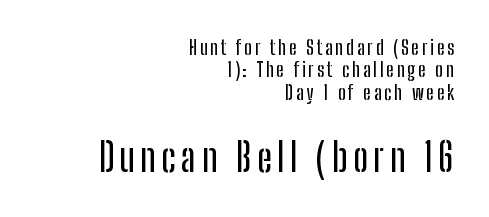
{"serif": "no", "italic": "no", "width": "condensed", "stroke_contrast": "low", "x_height": "medium", "monospaced": "no", "underline": "no", "align": "right", "line_spacing": "tight", "line_spacing_ratio": 1.12, "larger_block": "second", "size_ratio": 1.95, "glyph_px": 39}
